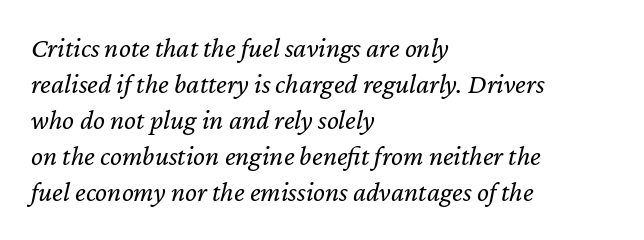
Q: Is the text bold? A: No.
Q: Is the text italic (slanted)? A: Yes, it leans right by about 12 degrees.
Q: Is the text underlined? A: No.
Q: How is the paragraph aligned? A: Left-aligned.
Q: Is the spacing between letters normal or unusually wide? A: Normal.
Q: Is the spacing between lines tight, normal or loose? A: Normal.
Q: Width (condensed, normal, or wide)? A: Normal.
Q: Stroke contrast? A: Low.
Q: x-height? A: Medium.
Q: Monospaced? A: No.
